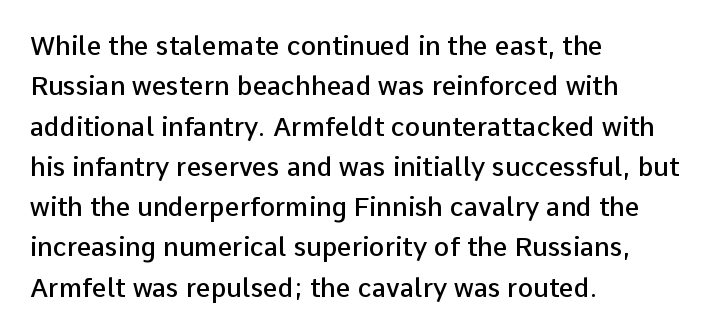
Posture: vertical. No word sits above an underline. Its strokes are somewhat broadened, the hallmark of semibold type. How are the letters spaced? Ordinarily, with no added tracking.
